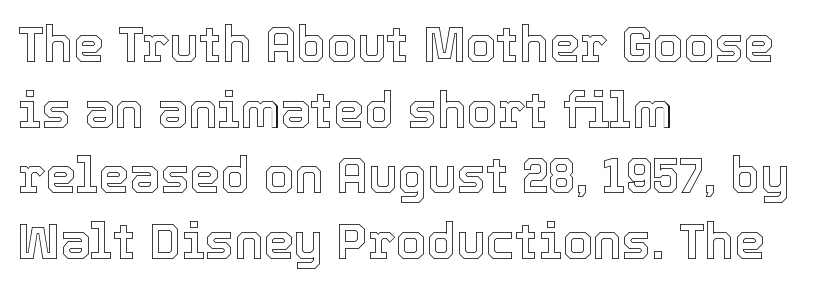
The image shows 49 px text type, upright; set left-aligned, normal line spacing (1.34x), normal letter spacing, not underlined; a medium x-height.
